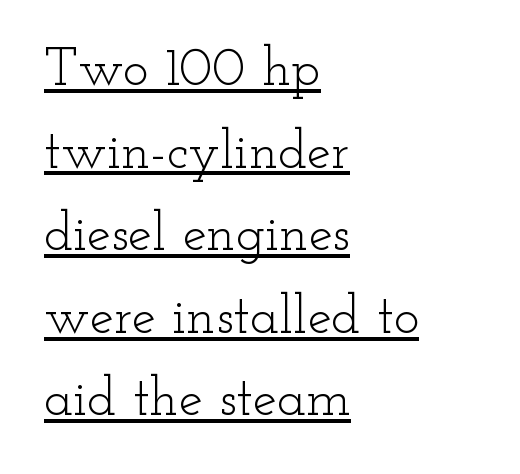
The image shows 54 px light, wide serif type, upright; set left-aligned, normal line spacing (1.53x), normal letter spacing, underlined; low stroke contrast and a small x-height.
